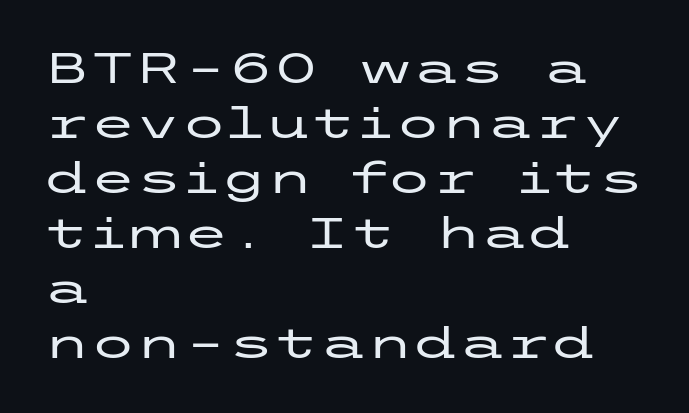
{"serif": "no", "italic": "no", "width": "wide", "stroke_contrast": "low", "x_height": "medium", "underline": "no", "align": "left", "line_spacing": "normal", "line_spacing_ratio": 1.31, "letter_spacing": "normal", "letter_spacing_em": 0.0, "glyph_px": 42}
